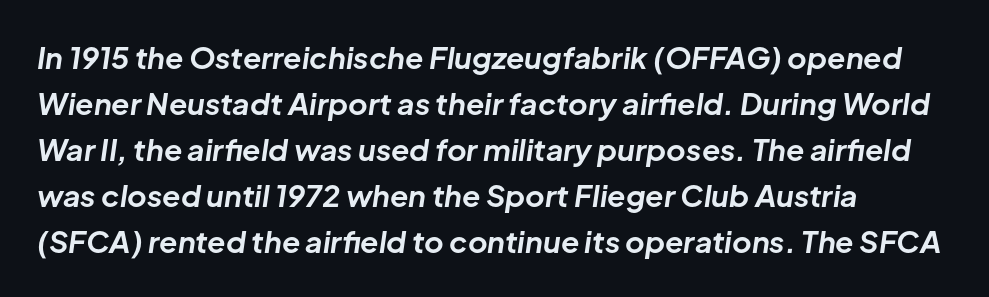
The image shows 30 px bold type, italic (leaning right); set left-aligned, normal line spacing (1.53x), normal letter spacing, not underlined; low stroke contrast and a medium x-height.
